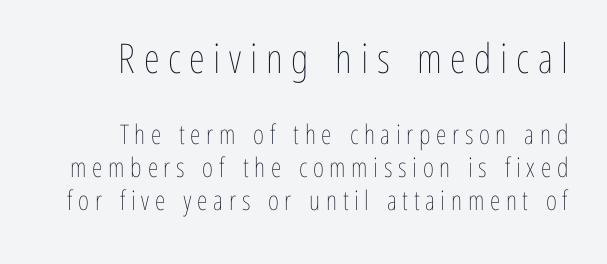
Think standard paragraph weight, or any step lighter than that. The zone under the glyphs is completely vacant. Short and long lines alike share a common ending point at right. Character size in the leading block exceeds that of the trailing block. Vertical strokes here are truly vertical.
